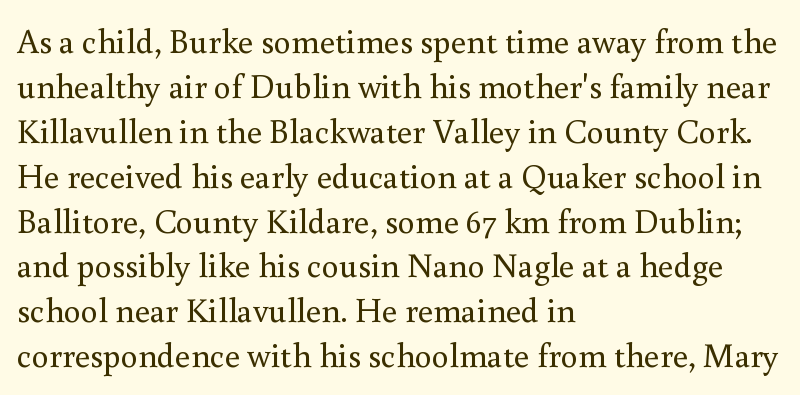
Q: Is the text bold? A: No.
Q: Is the text italic (slanted)? A: No, it is upright.
Q: Is the typeface a serif or a sans-serif typeface? A: Serif.
Q: Is the text underlined? A: No.
Q: How is the paragraph aligned? A: Left-aligned.
Q: Is the spacing between letters normal or unusually wide? A: Normal.
Q: Is the spacing between lines tight, normal or loose? A: Normal.
Q: Width (condensed, normal, or wide)? A: Normal.
Q: Stroke contrast? A: Medium.
Q: x-height? A: Small.
Q: Monospaced? A: No.
